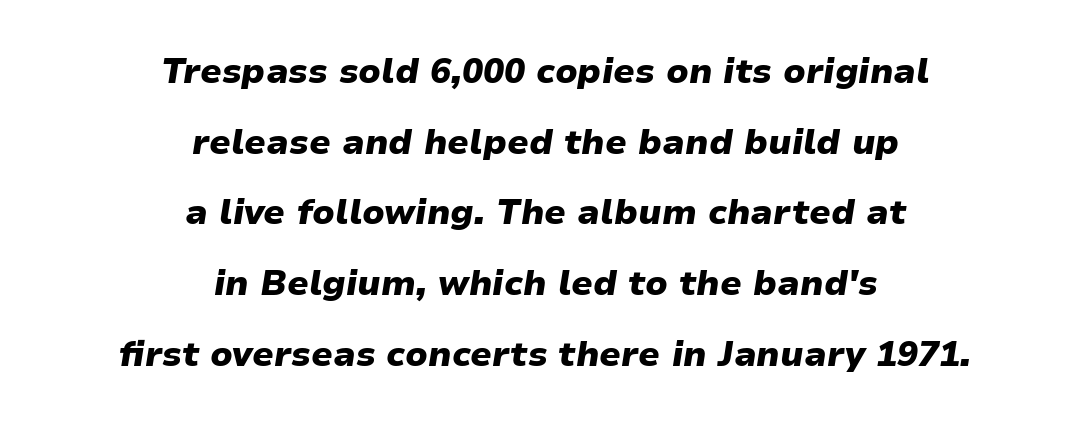
The rendering keeps characters at their native spacing. Each new line begins a long way beneath the previous one. Look at the stroke-to-counter ratio: heavy, a bold. Alignment: centered.
